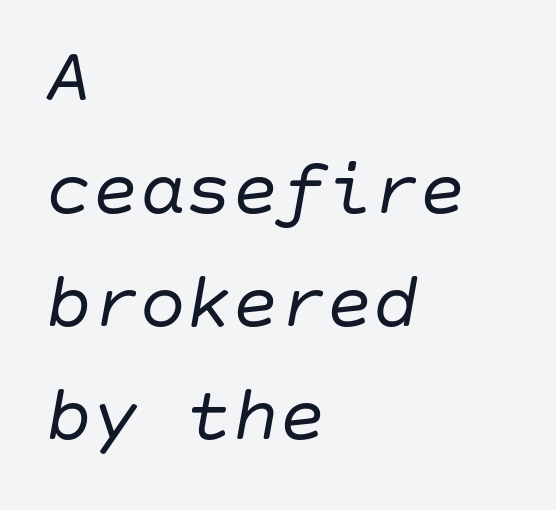
{"italic": "yes", "lean": "right", "slant_degrees": 10, "bold": "no", "weight": "regular", "width": "normal", "stroke_contrast": "low", "x_height": "large", "underline": "no", "align": "left", "line_spacing": "normal", "line_spacing_ratio": 1.45, "letter_spacing": "normal", "letter_spacing_em": 0.0, "glyph_px": 78}
